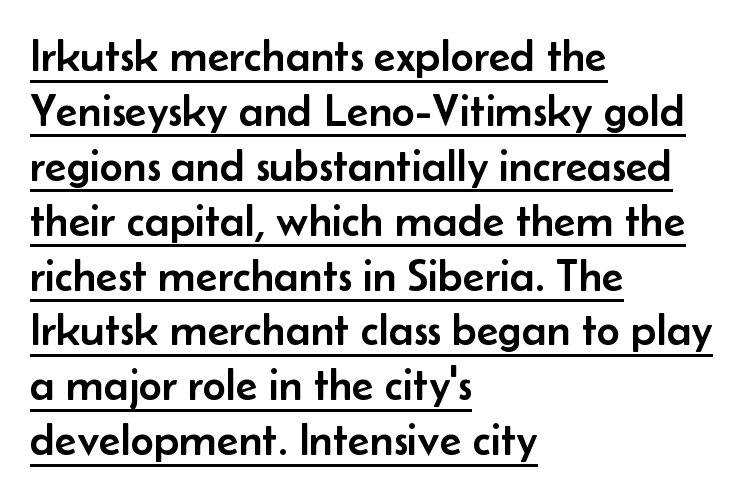
The image shows 45 px sans-serif type, upright; set left-aligned, line spacing 1.22x, normal letter spacing, underlined; low stroke contrast and a small x-height.
